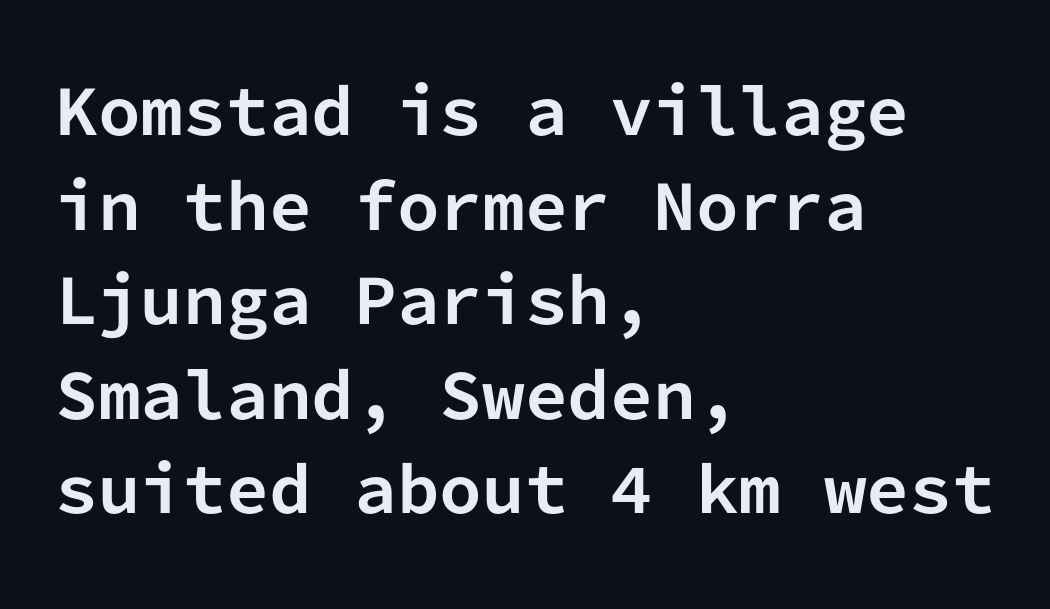
{"serif": "no", "italic": "no", "bold": "yes", "weight": "bold", "width": "normal", "stroke_contrast": "low", "x_height": "medium", "monospaced": "yes", "underline": "no", "align": "left", "line_spacing": "normal", "line_spacing_ratio": 1.55, "letter_spacing": "normal", "letter_spacing_em": 0.0, "glyph_px": 61}
